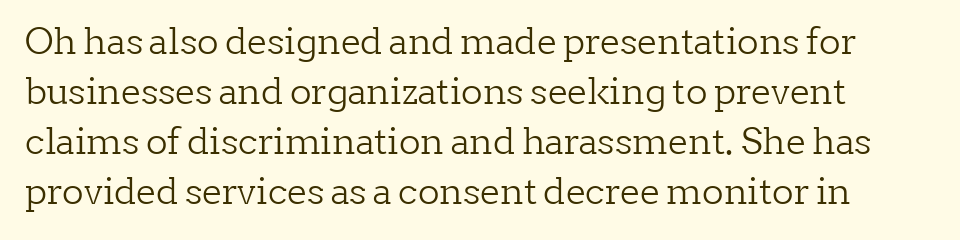
{"serif": "yes", "italic": "no", "bold": "no", "weight": "light", "width": "normal", "stroke_contrast": "low", "x_height": "medium", "monospaced": "no", "underline": "no", "line_spacing": "normal", "line_spacing_ratio": 1.39, "letter_spacing": "normal", "letter_spacing_em": 0.0, "glyph_px": 36}
